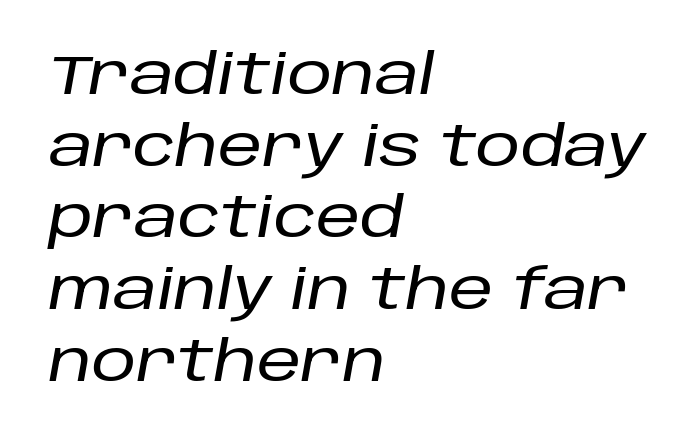
Notice how the stems are inclined rather than vertical — that's the hallmark of italics. The face used here is rendered with its standard letterfit. If you measured baseline to baseline, you'd find a middling distance. Bare-footed words on every line. The passage shown is typed in a proportional face where columns would drift.
